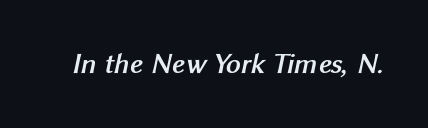
This rendering features lettering with no underline. This rendering leaves character spacing at its baseline value. Here the designer chose a conventional face with non-uniform glyph widths. Serifs: no, the terminals of the letterforms are clean. Every letter is thick-stroked: bold, no question.
